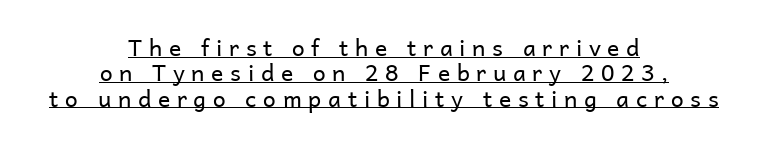
Q: Is the text bold? A: No.
Q: Is the text italic (slanted)? A: No, it is upright.
Q: Is the text underlined? A: Yes.
Q: How is the paragraph aligned? A: Centered.
Q: Is the spacing between letters normal or unusually wide? A: Unusually wide.
Q: Is the spacing between lines tight, normal or loose? A: Tight.
